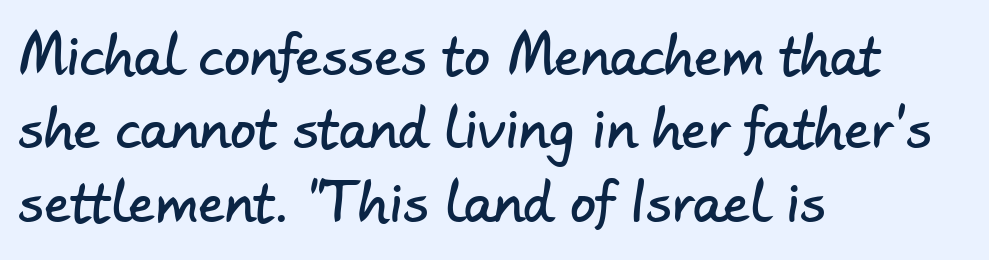
Q: Is the typeface a serif or a sans-serif typeface? A: Sans-serif.
Q: Is the text underlined? A: No.
Q: How is the paragraph aligned? A: Left-aligned.
Q: Is the spacing between letters normal or unusually wide? A: Normal.
Q: Is the spacing between lines tight, normal or loose? A: Normal.
Q: Width (condensed, normal, or wide)? A: Normal.
Q: Stroke contrast? A: Low.
Q: x-height? A: Small.
Q: Monospaced? A: No.
